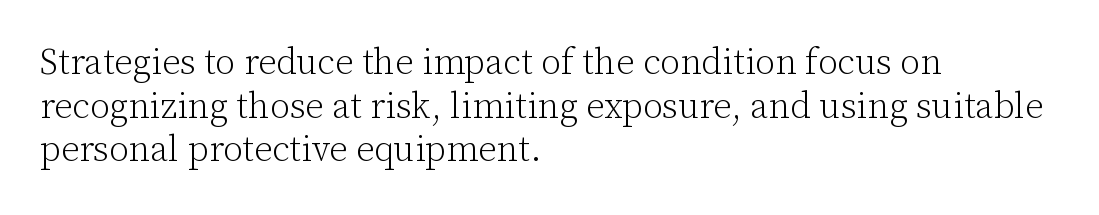
Q: Is the text bold? A: No.
Q: Is the text italic (slanted)? A: No, it is upright.
Q: Is the typeface a serif or a sans-serif typeface? A: Serif.
Q: Is the text underlined? A: No.
Q: How is the paragraph aligned? A: Left-aligned.
Q: Is the spacing between letters normal or unusually wide? A: Normal.
Q: Width (condensed, normal, or wide)? A: Normal.
Q: Stroke contrast? A: Low.
Q: x-height? A: Medium.
Q: Monospaced? A: No.
